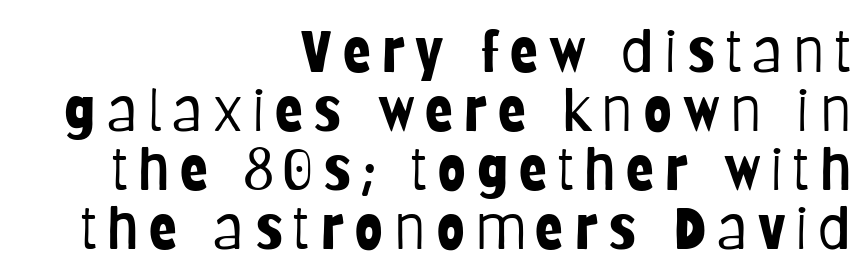
The lines are packed closely together with very little leading. Here the designer chose a conventional face with non-uniform glyph widths. No feet cap the strokes, marking this as sans-serif type. The rendering anchors every line to the right-hand side. When letters stand straight like this, we call the style roman or upright. Stroke mass is kept to a normal reading level or below.
